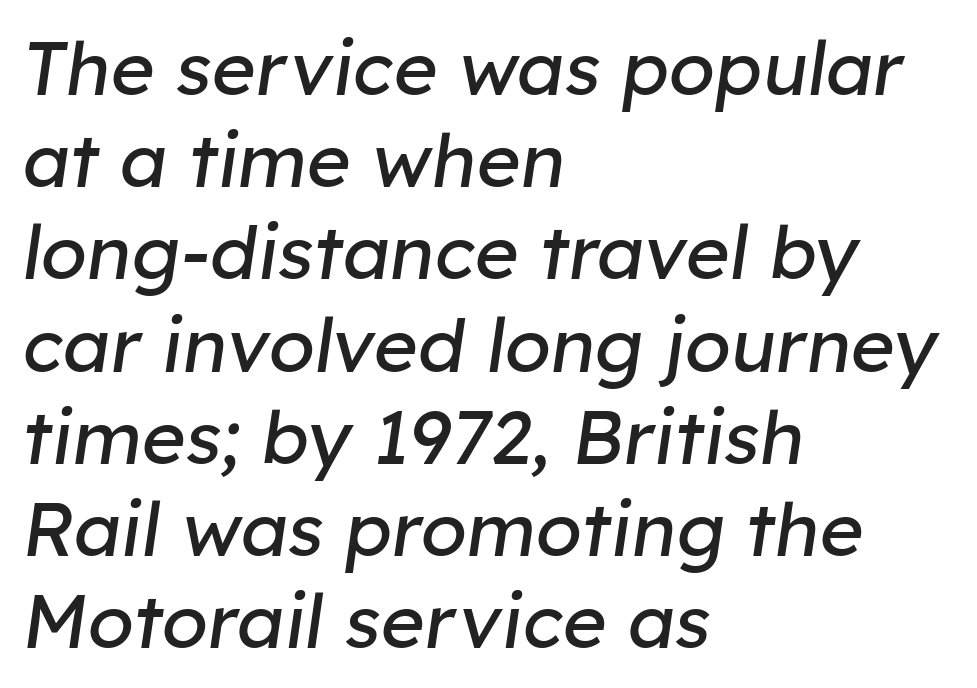
Weight: in the light-to-regular range. A bare baseline throughout the passage. A typesetter would call this zero additional tracking. Here the designer chose a conventional face with non-uniform glyph widths. Characters are canted at an angle relative to the baseline's perpendicular.
